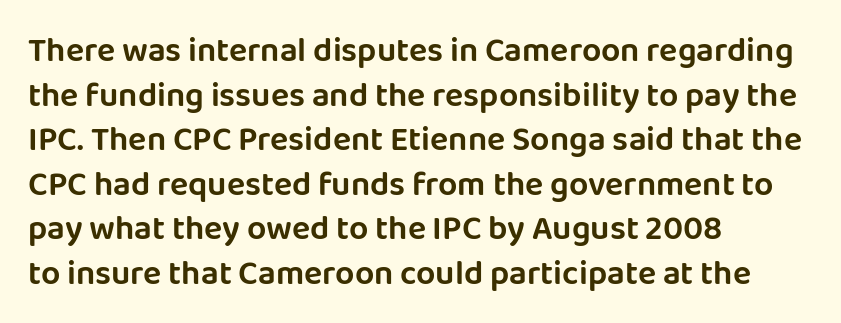
These lines stack with their left ends in a neat column. Look at the tracking — it's just the regular setting, nothing added. The letters carry no serifs — their stems end cleanly without finishing strokes. Varying glyph widths throughout — classic text-font behaviour.
